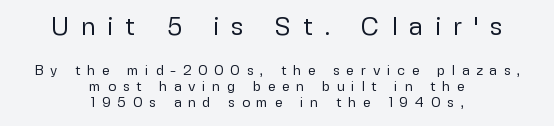
Q: Is the text bold? A: No.
Q: Is the text italic (slanted)? A: No, it is upright.
Q: Is the text underlined? A: No.
Q: How is the paragraph aligned? A: Centered.
Q: Is the spacing between letters normal or unusually wide? A: Unusually wide.
Q: Is the spacing between lines tight, normal or loose? A: Tight.
Q: Which block of text is set in a larger size, the first (top) or the second (bottom)? A: The first (top) one.
